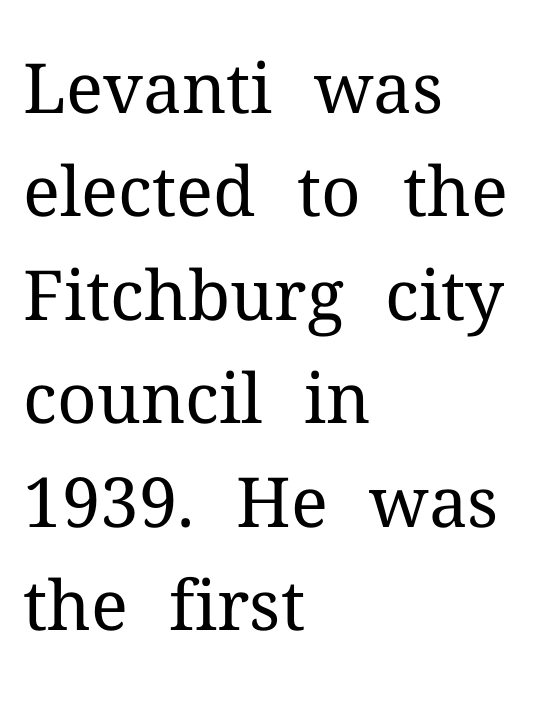
Each stroke keeps to a modest, everyday thickness or less. The line texture is even and compact thanks to regular tracking. Lines of text with bare space underneath. Spacing verdict: proportional, widths tailored to each character. One glance says typical: line gaps are just what's usual.
